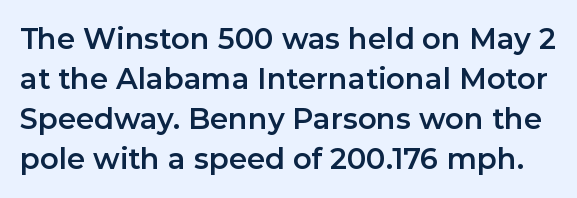
The image shows 29 px sans-serif type, upright; set normal line spacing (1.38x), normal letter spacing, not underlined; low stroke contrast and a medium x-height.
